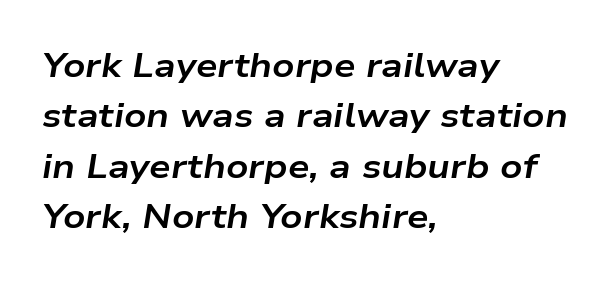
{"italic": "yes", "lean": "right", "slant_degrees": 9, "bold": "yes", "weight": "bold", "width": "wide", "stroke_contrast": "low", "x_height": "medium", "monospaced": "no", "underline": "no", "align": "left", "line_spacing": "normal", "line_spacing_ratio": 1.48, "letter_spacing": "normal", "letter_spacing_em": 0.0, "glyph_px": 34}
